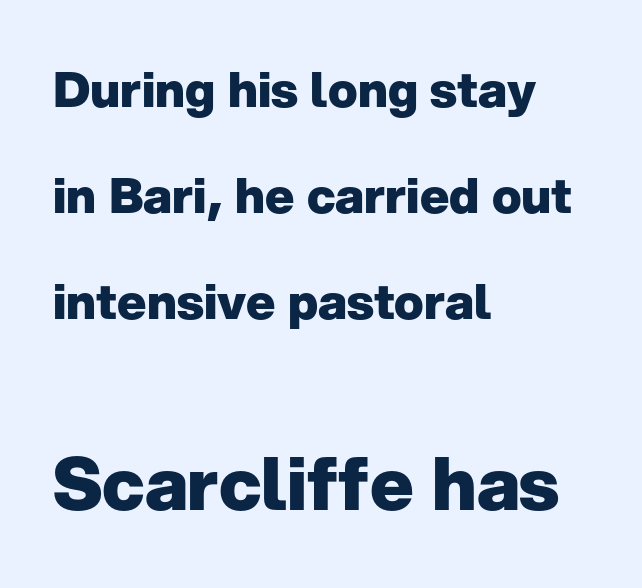
Q: Is the text bold? A: Yes.
Q: Is the text italic (slanted)? A: No, it is upright.
Q: Is the typeface a serif or a sans-serif typeface? A: Sans-serif.
Q: Is the text underlined? A: No.
Q: How is the paragraph aligned? A: Left-aligned.
Q: Is the spacing between letters normal or unusually wide? A: Normal.
Q: Is the spacing between lines tight, normal or loose? A: Loose.
Q: Which block of text is set in a larger size, the first (top) or the second (bottom)? A: The second (bottom) one.
Q: Width (condensed, normal, or wide)? A: Normal.
Q: Stroke contrast? A: Low.
Q: x-height? A: Medium.
Q: Monospaced? A: No.
